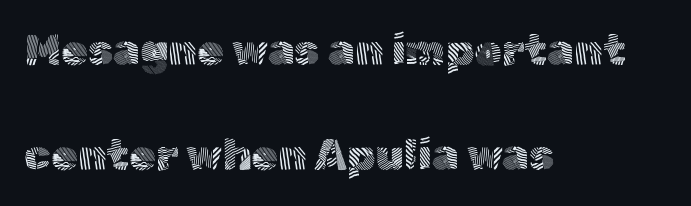
The image shows 43 px light sans-serif type, upright; set left-aligned, loose line spacing (2.45x), normal letter spacing, not underlined; a medium x-height.
